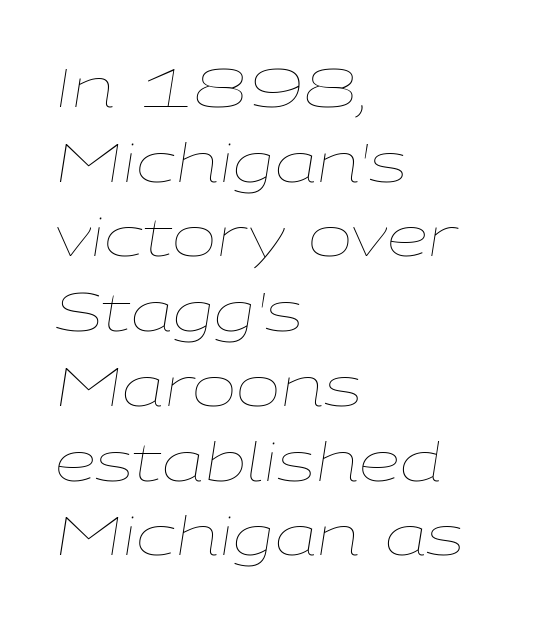
Unbolded letterforms with no extra heft. The typography opts for an oblique posture over an upright one. Evenly set lines give the paragraph a standard silhouette. A student would call this left alignment; a typographer would say flush left, rag right. Spacing between characters is what you'd get straight out of the box.
